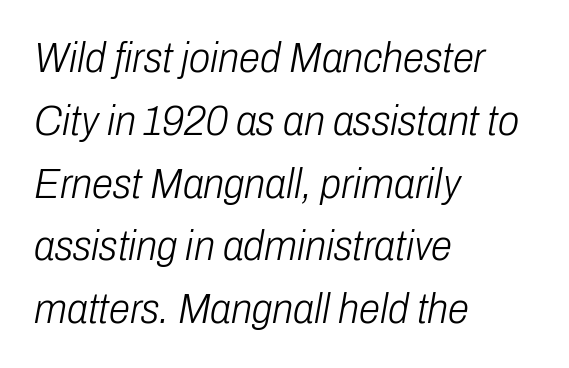
Tracking value appears to be zero — textbook default spacing. The typography opts for an oblique posture over an upright one. Check under the words: just untouched page. If you measured baseline to baseline, you'd find a middling distance. Note the varied advance widths — an 'i' is clearly narrower than an 'm'.
